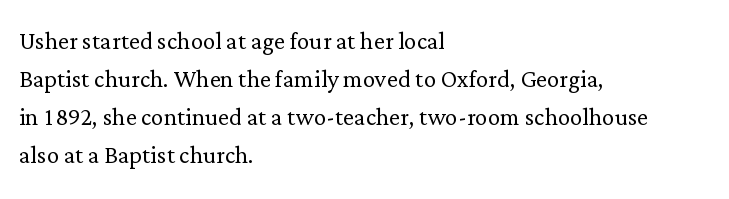
{"serif": "yes", "italic": "no", "bold": "no", "weight": "light", "width": "normal", "stroke_contrast": "low", "x_height": "medium", "monospaced": "no", "underline": "no", "align": "left", "line_spacing_ratio": 1.23, "letter_spacing": "normal", "letter_spacing_em": 0.0, "glyph_px": 31}
